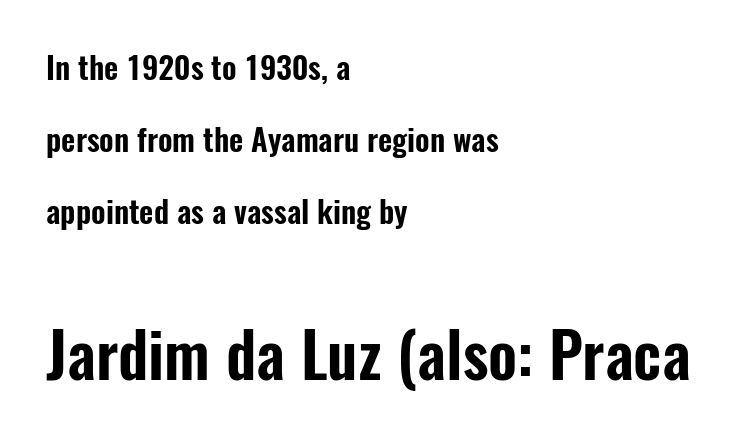
Q: Is the text italic (slanted)? A: No, it is upright.
Q: Is the typeface a serif or a sans-serif typeface? A: Sans-serif.
Q: Is the text underlined? A: No.
Q: How is the paragraph aligned? A: Left-aligned.
Q: Is the spacing between letters normal or unusually wide? A: Normal.
Q: Is the spacing between lines tight, normal or loose? A: Loose.
Q: Which block of text is set in a larger size, the first (top) or the second (bottom)? A: The second (bottom) one.
Q: Width (condensed, normal, or wide)? A: Condensed.
Q: Stroke contrast? A: Low.
Q: x-height? A: Medium.
Q: Monospaced? A: No.
